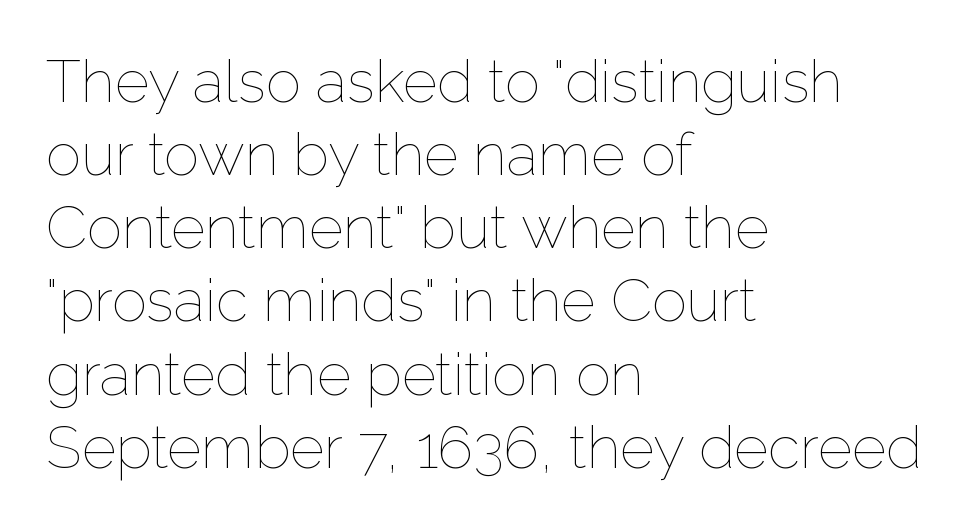
The image shows 59 px thin type, upright; set left-aligned, line spacing 1.24x, normal letter spacing, not underlined; low stroke contrast and a medium x-height.
